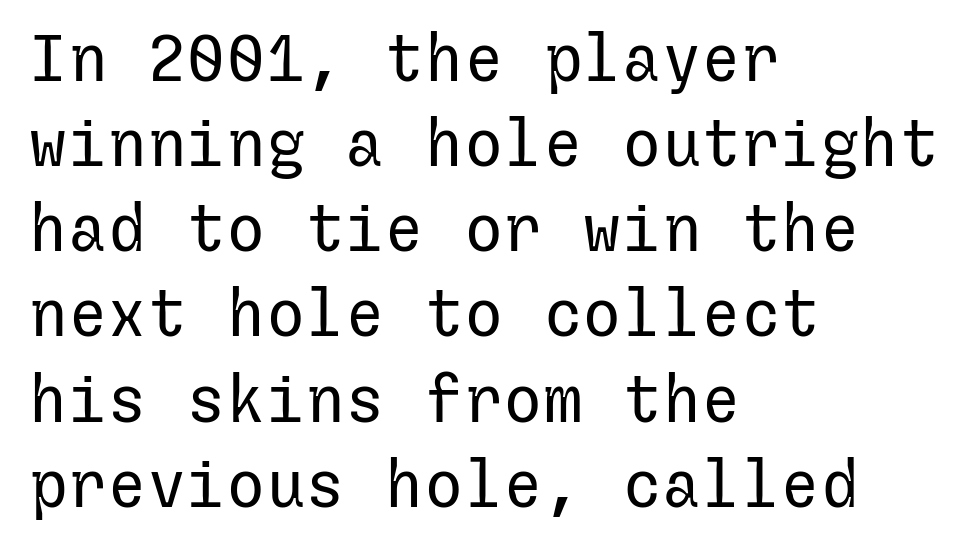
This is roman type, the default non-slanted kind. Typeset ragged right — the left edge is the straight one. Serif or sans? Sans — the stroke terminals are bare. The gap between lines stays unmarked. Summary of weight: not heavy and not bold.
